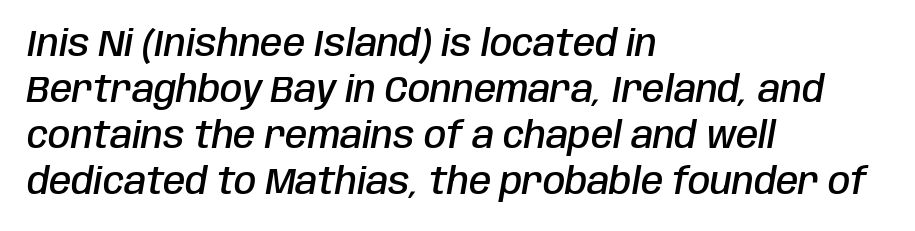
Beneath every word, the page is bare. The ragged edge is on the right, which tells us the setting is flush left. These words are printed semibold, heavier than regular yet not bold. Evenly set lines give the paragraph a standard silhouette. Nobody touched the tracking dial on this one.
